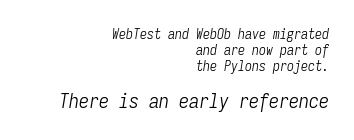
{"italic": "yes", "lean": "right", "slant_degrees": 9, "bold": "no", "underline": "no", "align": "right", "line_spacing": "tight", "line_spacing_ratio": 1.13, "letter_spacing": "normal", "letter_spacing_em": 0.0, "larger_block": "second", "size_ratio": 1.43, "glyph_px": 20}
